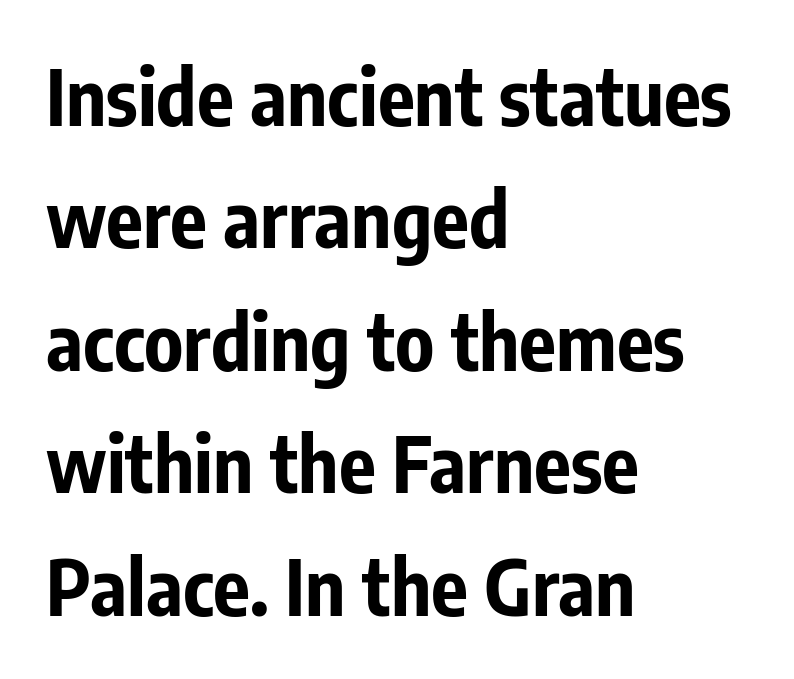
The image shows 77 px bold, condensed sans-serif type, upright; set left-aligned, normal line spacing (1.59x), normal letter spacing, not underlined; low stroke contrast and a medium x-height.
